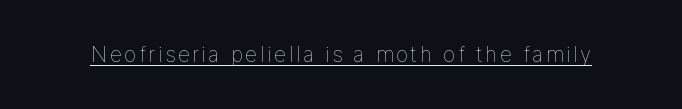
The image shows 21 px text type, upright; set underlined.
